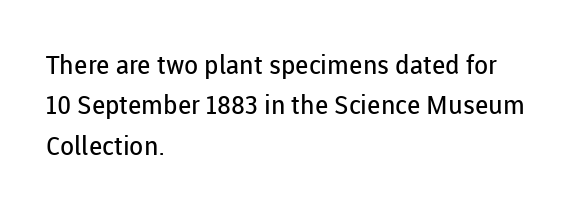
The image shows 26 px text type, upright; set left-aligned, normal line spacing (1.55x), normal letter spacing, not underlined.
